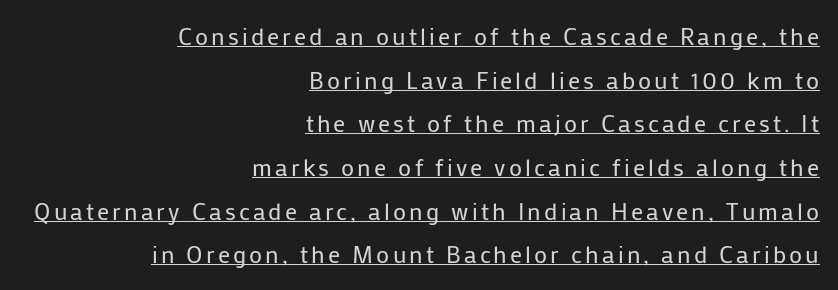
{"italic": "no", "bold": "no", "underline": "yes", "align": "right", "line_spacing_ratio": 1.82, "glyph_px": 24}
